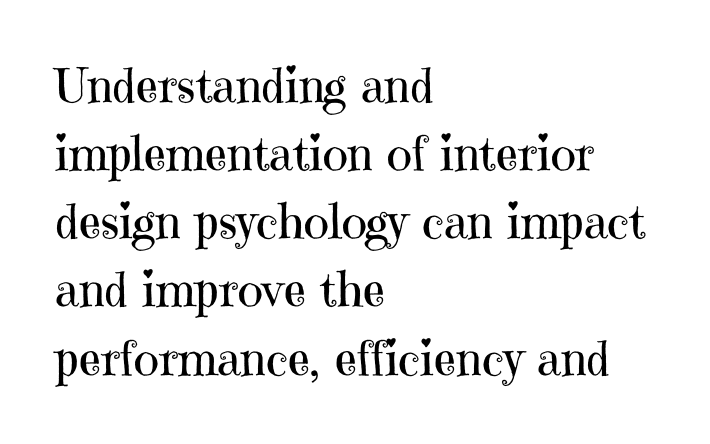
Q: Is the text bold? A: No.
Q: Is the text italic (slanted)? A: No, it is upright.
Q: Is the typeface a serif or a sans-serif typeface? A: Serif.
Q: Is the text underlined? A: No.
Q: How is the paragraph aligned? A: Left-aligned.
Q: Is the spacing between letters normal or unusually wide? A: Normal.
Q: Is the spacing between lines tight, normal or loose? A: Normal.
Q: Width (condensed, normal, or wide)? A: Normal.
Q: Stroke contrast? A: High.
Q: x-height? A: Medium.
Q: Monospaced? A: No.
